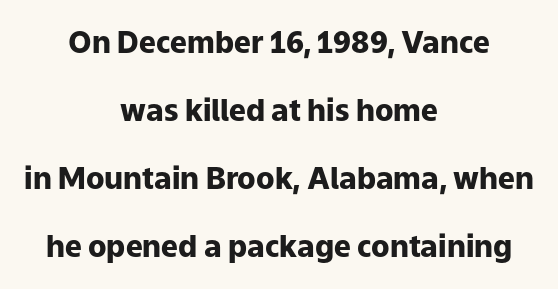
{"serif": "no", "italic": "no", "bold": "yes", "weight": "heavy", "width": "normal", "stroke_contrast": "low", "x_height": "medium", "monospaced": "no", "underline": "no", "align": "center", "line_spacing": "loose", "line_spacing_ratio": 2.27, "letter_spacing": "normal", "letter_spacing_em": 0.0, "glyph_px": 30}
